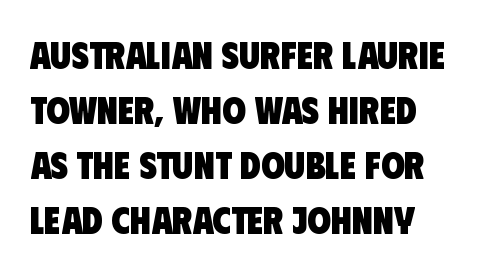
The image shows 38 px heavy, condensed sans-serif type; set left-aligned, normal line spacing (1.45x), normal letter spacing, not underlined; low stroke contrast and a large x-height.
